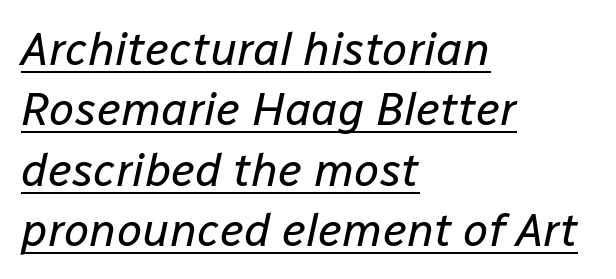
Q: Is the text bold? A: No.
Q: Is the text italic (slanted)? A: Yes, it leans right by about 12 degrees.
Q: Is the text underlined? A: Yes.
Q: How is the paragraph aligned? A: Left-aligned.
Q: Is the spacing between letters normal or unusually wide? A: Normal.
Q: Is the spacing between lines tight, normal or loose? A: Normal.
Q: Width (condensed, normal, or wide)? A: Normal.
Q: Stroke contrast? A: Low.
Q: x-height? A: Medium.
Q: Monospaced? A: No.
